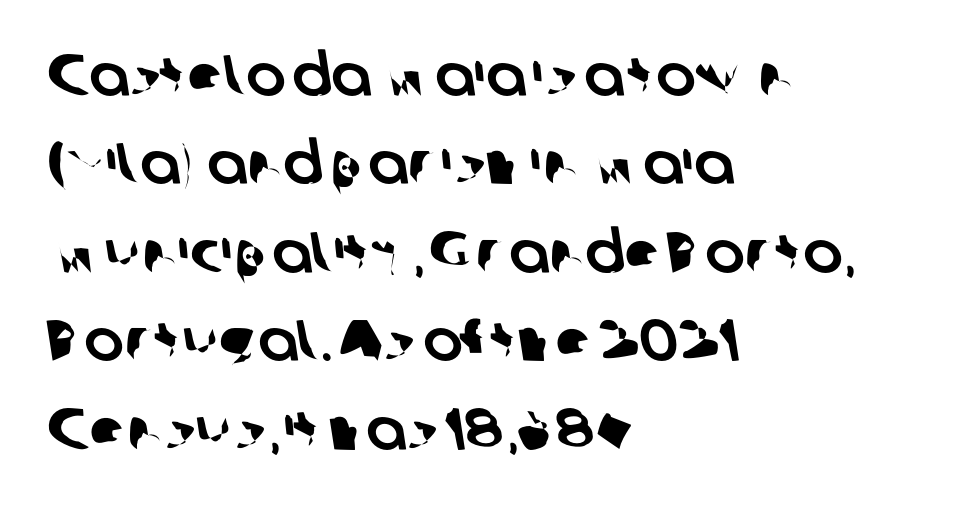
{"serif": "no", "width": "normal", "stroke_contrast": "low", "x_height": "medium", "monospaced": "no", "underline": "no", "align": "left", "line_spacing": "normal", "line_spacing_ratio": 1.5, "letter_spacing": "normal", "letter_spacing_em": 0.0, "glyph_px": 59}
